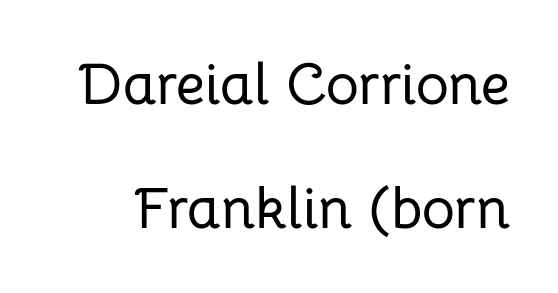
{"serif": "no", "italic": "no", "width": "normal", "stroke_contrast": "low", "x_height": "medium", "monospaced": "no", "underline": "no", "line_spacing": "loose", "line_spacing_ratio": 2.17, "letter_spacing": "normal", "letter_spacing_em": 0.0, "glyph_px": 57}
